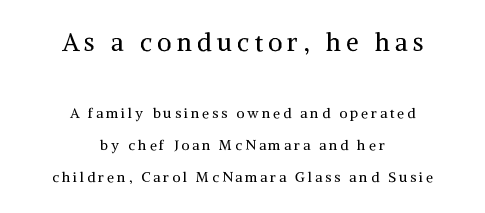
Q: Is the text bold? A: No.
Q: Is the text italic (slanted)? A: No, it is upright.
Q: Is the text underlined? A: No.
Q: How is the paragraph aligned? A: Centered.
Q: Is the spacing between letters normal or unusually wide? A: Unusually wide.
Q: Is the spacing between lines tight, normal or loose? A: Loose.
Q: Which block of text is set in a larger size, the first (top) or the second (bottom)? A: The first (top) one.
